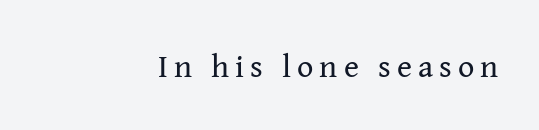
Q: Is the text bold? A: No.
Q: Is the text italic (slanted)? A: No, it is upright.
Q: Is the typeface a serif or a sans-serif typeface? A: Serif.
Q: Is the text underlined? A: No.
Q: How is the paragraph aligned? A: Right-aligned.
Q: Width (condensed, normal, or wide)? A: Normal.
Q: Stroke contrast? A: Medium.
Q: x-height? A: Medium.
Q: Monospaced? A: No.
